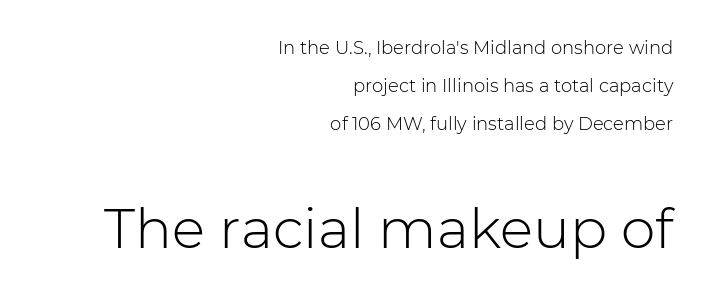
Quick note: interline space is abundant. Type without underlining. Tracking here is standard; glyphs follow each other at the usual distance. The type sits square on the baseline with zero lean. Compared with a typical body face, this is equally light or lighter still.
